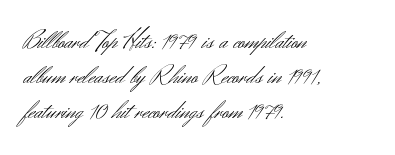
This sample keeps an unexceptional amount of space between lines. The gap between lines stays unmarked. Is this a heavy cut? Hardly; it is regular or lighter.
